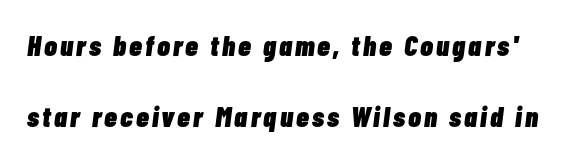
The words here are not underlined. The glyphs look as if they've been sheared to an angle. In terms of weight, the rendering is a true, heavy bold. Each letter keeps its own natural width here, so spacing adapts to shape. Students, observe: this is what heavily led, spacious text looks like.
